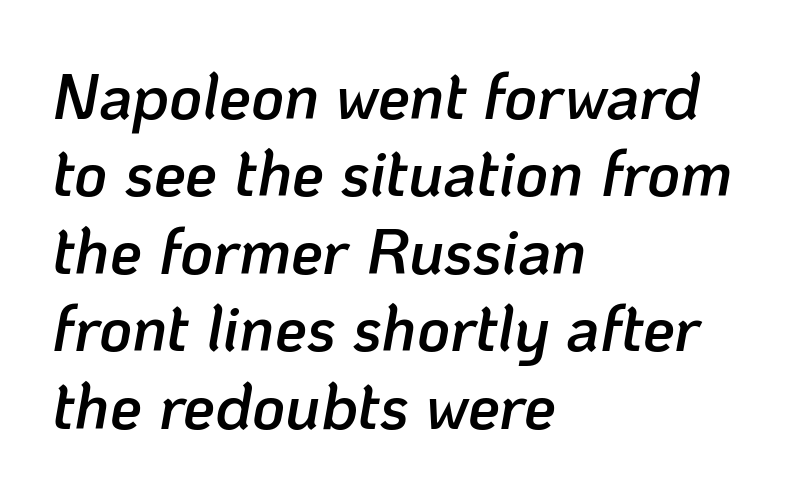
Q: Is the text bold? A: Semi-bold.
Q: Is the text italic (slanted)? A: Yes, it leans right by about 10 degrees.
Q: Is the text underlined? A: No.
Q: How is the paragraph aligned? A: Left-aligned.
Q: Is the spacing between letters normal or unusually wide? A: Normal.
Q: Width (condensed, normal, or wide)? A: Normal.
Q: Stroke contrast? A: Low.
Q: x-height? A: Medium.
Q: Monospaced? A: No.
